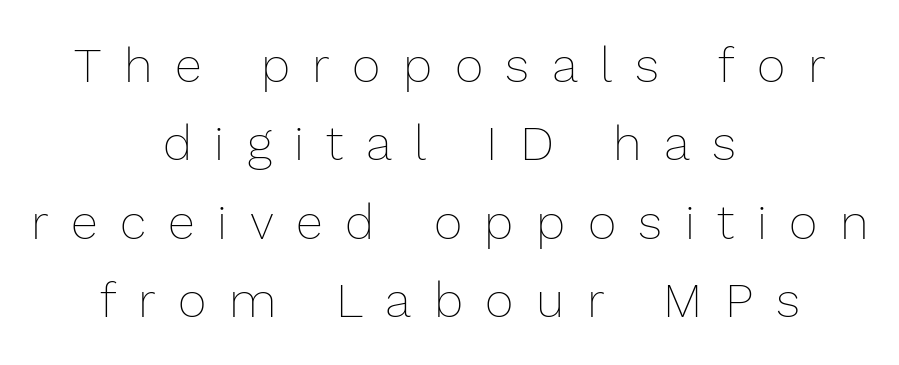
The image shows 49 px thin type, upright; set centered, normal line spacing (1.6x), unusually wide letter spacing (+0.46 em), not underlined; low stroke contrast and a medium x-height.
